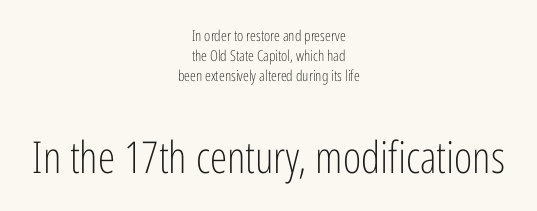
Q: Is the text bold? A: No.
Q: Is the text italic (slanted)? A: No, it is upright.
Q: Is the typeface a serif or a sans-serif typeface? A: Sans-serif.
Q: Is the text underlined? A: No.
Q: How is the paragraph aligned? A: Centered.
Q: Is the spacing between letters normal or unusually wide? A: Normal.
Q: Is the spacing between lines tight, normal or loose? A: Normal.
Q: Which block of text is set in a larger size, the first (top) or the second (bottom)? A: The second (bottom) one.
Q: Width (condensed, normal, or wide)? A: Condensed.
Q: Stroke contrast? A: Low.
Q: x-height? A: Medium.
Q: Monospaced? A: No.
